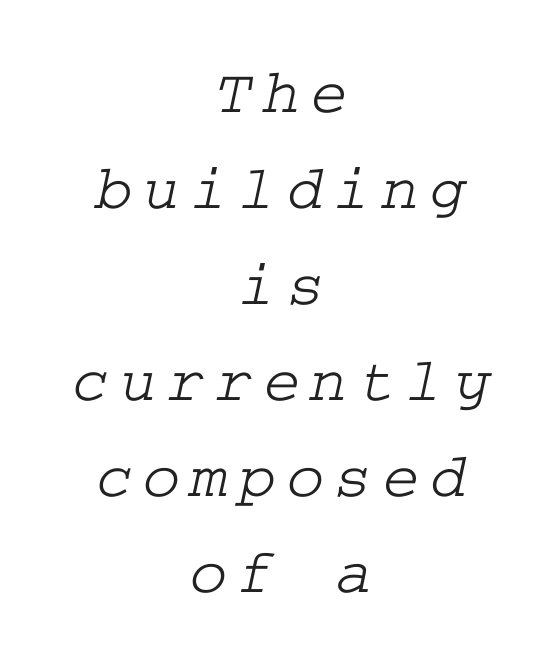
{"serif": "yes", "width": "wide", "stroke_contrast": "low", "x_height": "medium", "underline": "no", "align": "center", "line_spacing": "normal", "line_spacing_ratio": 1.5, "glyph_px": 64}
